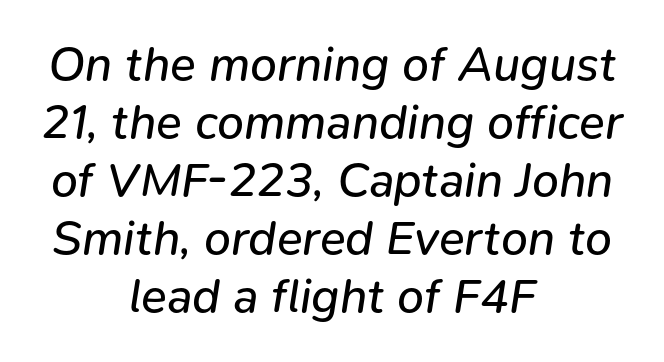
Q: Is the text bold? A: No.
Q: Is the text italic (slanted)? A: Yes, it leans right by about 9 degrees.
Q: Is the text underlined? A: No.
Q: How is the paragraph aligned? A: Centered.
Q: Is the spacing between letters normal or unusually wide? A: Normal.
Q: Width (condensed, normal, or wide)? A: Normal.
Q: Stroke contrast? A: Low.
Q: x-height? A: Medium.
Q: Monospaced? A: No.
